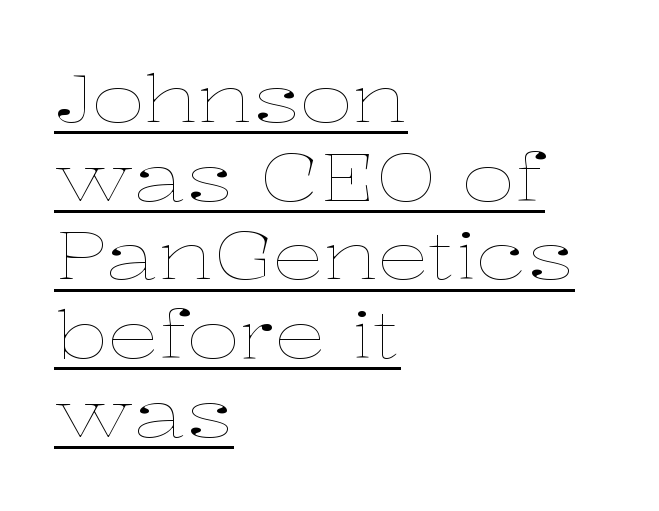
Is this a fixed-width face? No — the glyphs have proportional, varying widths. Think standard paragraph weight, or any step lighter than that. Designer's note — italics off, roman on. Glance below the letters and you will spot a drawn line. Default kerning and tracking; the words read as compact shapes. Leftover space on each line is placed entirely after the last word.
